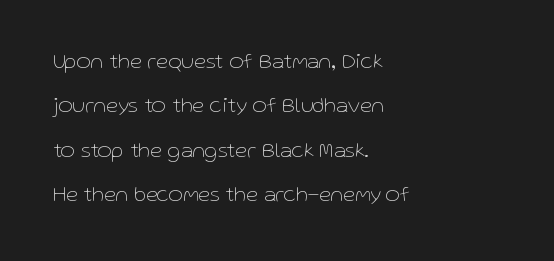
Q: Is the text bold? A: No.
Q: Is the text italic (slanted)? A: No, it is upright.
Q: Is the text underlined? A: No.
Q: How is the paragraph aligned? A: Left-aligned.
Q: Is the spacing between letters normal or unusually wide? A: Normal.
Q: Is the spacing between lines tight, normal or loose? A: Loose.
